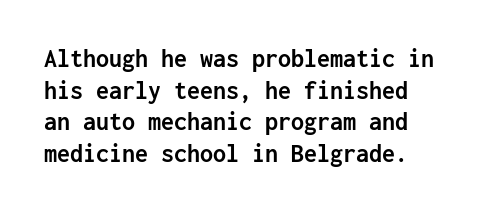
The image shows 26 px bold type, upright; set line spacing 1.22x, normal letter spacing, not underlined.
